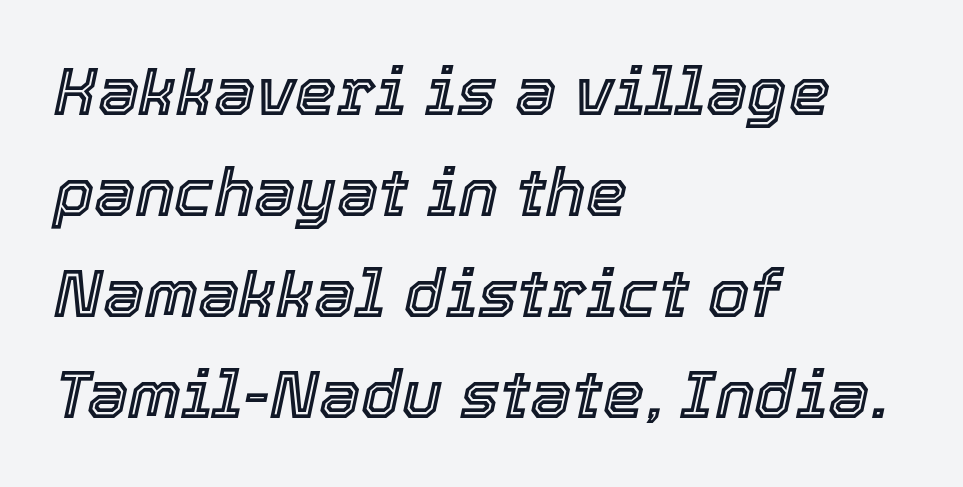
Does extra space separate the letters? No, they use regular spacing. The passage is arranged the way most books set body copy — flush left. The gap between lines stays unmarked. Is this a fixed-width face? No — the glyphs have proportional, varying widths. Summary of vertical rhythm: regular, with standard interline spacing.
